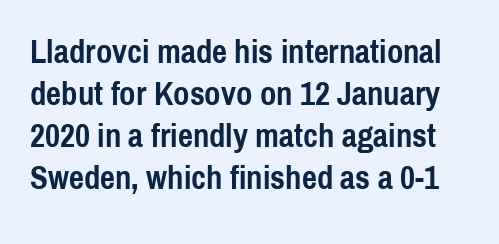
The letters sit at their default tracking, neither squeezed nor spread. This sample uses a sans-serif face. The type sits square on the baseline with zero lean. Do the characters align in a grid? No, the font is proportional. In terms of weight, the rendering is a true, heavy bold. Just letters on the line, the space beneath them empty.
